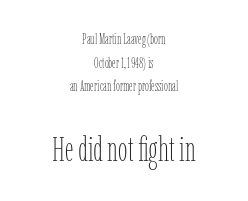
Q: Is the text bold? A: No.
Q: Is the text italic (slanted)? A: No, it is upright.
Q: Is the text underlined? A: No.
Q: How is the paragraph aligned? A: Centered.
Q: Is the spacing between letters normal or unusually wide? A: Normal.
Q: Is the spacing between lines tight, normal or loose? A: Normal.
Q: Which block of text is set in a larger size, the first (top) or the second (bottom)? A: The second (bottom) one.
Q: Width (condensed, normal, or wide)? A: Condensed.
Q: Stroke contrast? A: Low.
Q: x-height? A: Medium.
Q: Monospaced? A: No.
